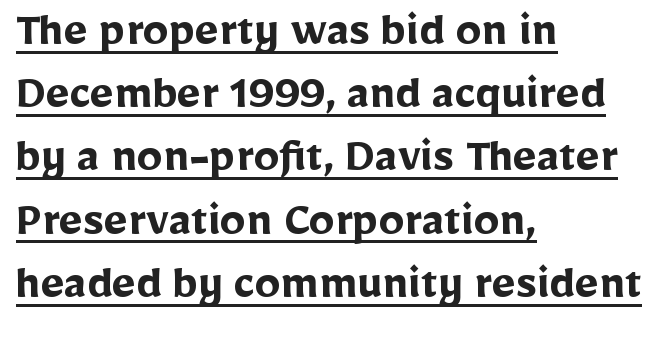
{"serif": "no", "italic": "no", "bold": "yes", "weight": "semibold", "width": "normal", "stroke_contrast": "low", "x_height": "medium", "monospaced": "no", "underline": "yes", "align": "left", "line_spacing_ratio": 1.24, "letter_spacing": "normal", "letter_spacing_em": 0.0, "glyph_px": 51}
